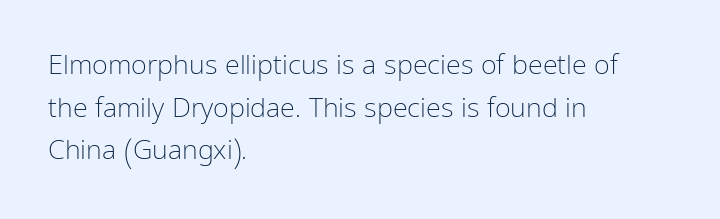
Q: Is the text bold? A: No.
Q: Is the text italic (slanted)? A: No, it is upright.
Q: Is the text underlined? A: No.
Q: How is the paragraph aligned? A: Left-aligned.
Q: Is the spacing between letters normal or unusually wide? A: Normal.
Q: Is the spacing between lines tight, normal or loose? A: Normal.
